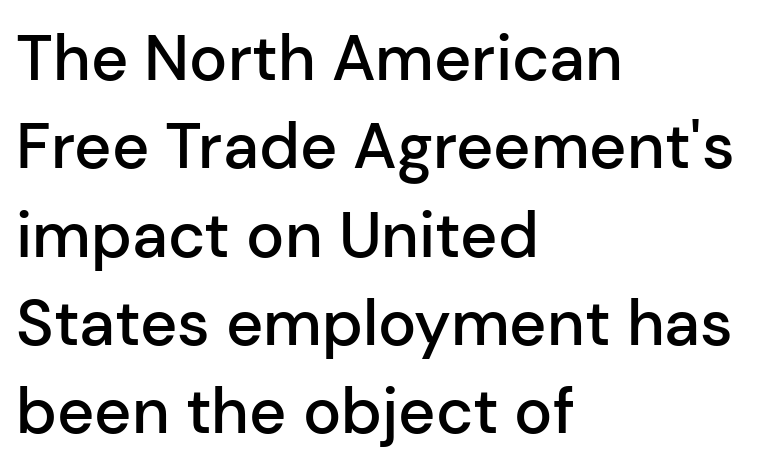
Glyph-to-glyph distance matches everyday printed text. Compared with typical paragraphs, the rows here are spaced about the same. I'd call this a sans setting — the letters go barefoot. Underline: absent.
